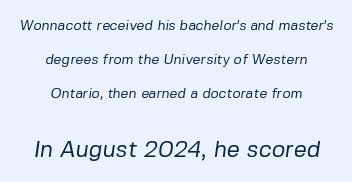
Q: Is the text bold? A: No.
Q: Is the text underlined? A: No.
Q: How is the paragraph aligned? A: Centered.
Q: Is the spacing between letters normal or unusually wide? A: Normal.
Q: Is the spacing between lines tight, normal or loose? A: Loose.
Q: Which block of text is set in a larger size, the first (top) or the second (bottom)? A: The second (bottom) one.
